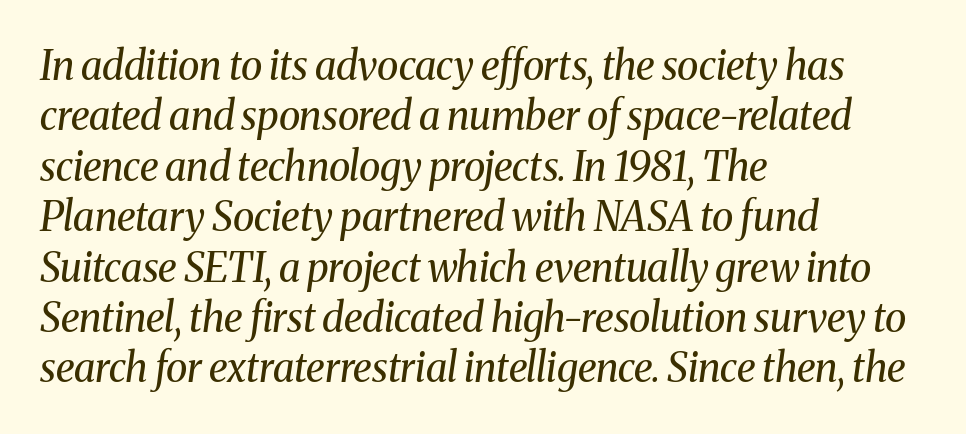
Heft: none added — not bold. Slant detected: the letters are inclined. Check where the strokes stop: tiny serifs finish them off. Quick note: underline off.
